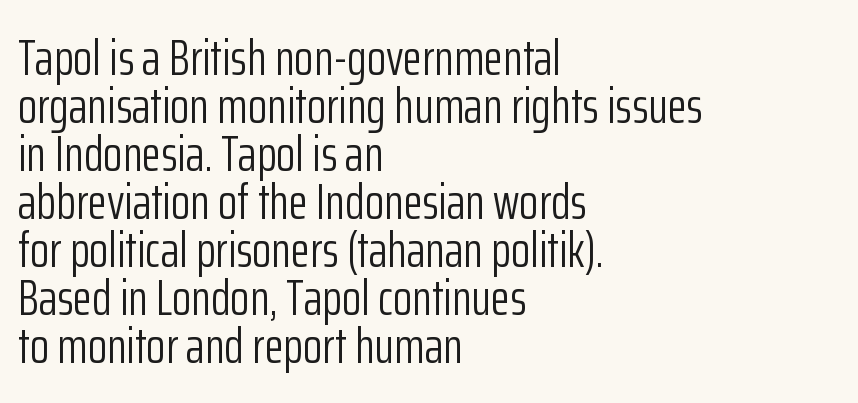
Q: Is the text bold? A: No.
Q: Is the text italic (slanted)? A: No, it is upright.
Q: Is the typeface a serif or a sans-serif typeface? A: Sans-serif.
Q: Is the text underlined? A: No.
Q: How is the paragraph aligned? A: Left-aligned.
Q: Is the spacing between letters normal or unusually wide? A: Normal.
Q: Is the spacing between lines tight, normal or loose? A: Tight.
Q: Width (condensed, normal, or wide)? A: Condensed.
Q: Stroke contrast? A: Low.
Q: x-height? A: Medium.
Q: Monospaced? A: No.
